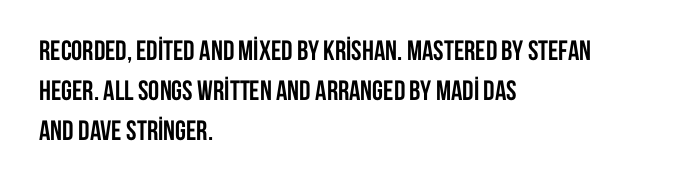
The image shows 28 px semibold, condensed sans-serif type, upright; set left-aligned, normal line spacing (1.43x), normal letter spacing, not underlined; low stroke contrast and a large x-height.
